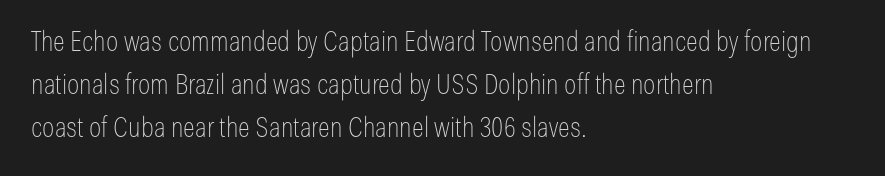
Q: Is the text bold? A: No.
Q: Is the text italic (slanted)? A: No, it is upright.
Q: Is the typeface a serif or a sans-serif typeface? A: Sans-serif.
Q: Is the text underlined? A: No.
Q: How is the paragraph aligned? A: Left-aligned.
Q: Is the spacing between letters normal or unusually wide? A: Normal.
Q: Is the spacing between lines tight, normal or loose? A: Normal.
Q: Width (condensed, normal, or wide)? A: Condensed.
Q: Stroke contrast? A: Low.
Q: x-height? A: Medium.
Q: Monospaced? A: No.
